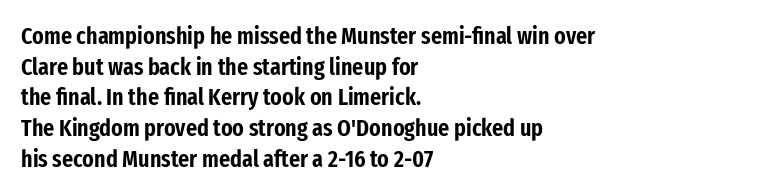
These lines stack with their left ends in a neat column. This sample uses plain, unmodified letter spacing. Rows of type keep a routine distance in the vertical direction. The glyphs are unaccompanied by any horizontal stroke below them. Vertical strokes here are truly vertical.
